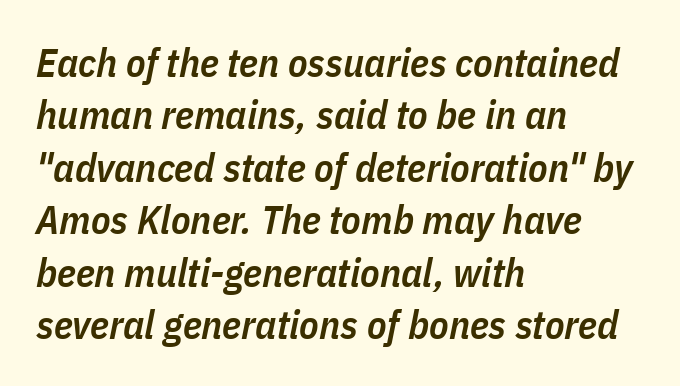
{"italic": "yes", "lean": "right", "slant_degrees": 11, "bold": "semi", "weight": "semibold", "width": "condensed", "stroke_contrast": "low", "x_height": "medium", "monospaced": "no", "underline": "no", "align": "left", "line_spacing": "normal", "line_spacing_ratio": 1.31, "letter_spacing": "normal", "letter_spacing_em": 0.0, "glyph_px": 40}
